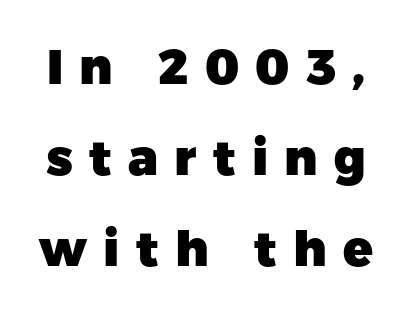
Caption: bold face, heavy strokes. The gap between lines stays unmarked. Ordinary non-slanted type is in use. Proportional: the letters do not fall into vertical columns.
